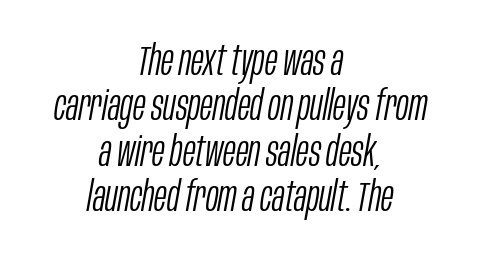
Q: Is the text bold? A: No.
Q: Is the text italic (slanted)? A: Yes, it leans right by about 10 degrees.
Q: Is the text underlined? A: No.
Q: How is the paragraph aligned? A: Centered.
Q: Is the spacing between letters normal or unusually wide? A: Normal.
Q: Is the spacing between lines tight, normal or loose? A: Tight.
Q: Width (condensed, normal, or wide)? A: Condensed.
Q: Stroke contrast? A: Low.
Q: x-height? A: Large.
Q: Monospaced? A: No.
